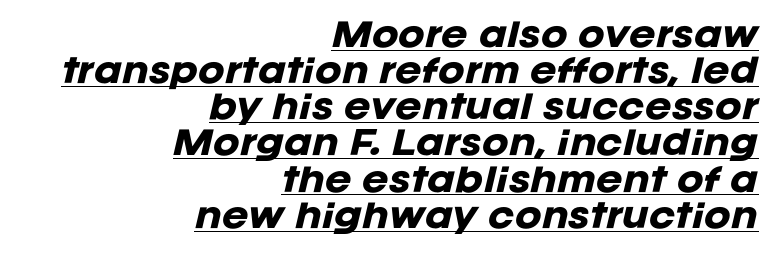
The image shows 32 px heavy type, italic (leaning right); set right-aligned, tight line spacing (1.13x), normal letter spacing, underlined; low stroke contrast and a large x-height.
